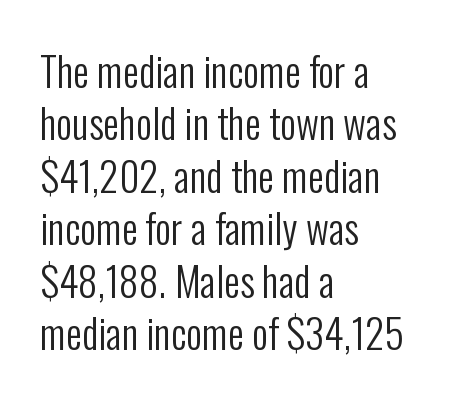
{"serif": "no", "italic": "no", "bold": "no", "weight": "regular", "width": "condensed", "stroke_contrast": "low", "x_height": "medium", "monospaced": "no", "underline": "no", "align": "left", "line_spacing": "normal", "line_spacing_ratio": 1.31, "letter_spacing": "normal", "letter_spacing_em": 0.0, "glyph_px": 40}
